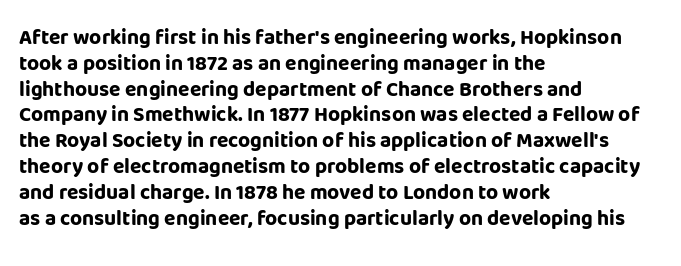
{"italic": "no", "bold": "yes", "underline": "no", "align": "left", "line_spacing_ratio": 1.23, "letter_spacing": "normal", "letter_spacing_em": 0.0, "glyph_px": 21}
